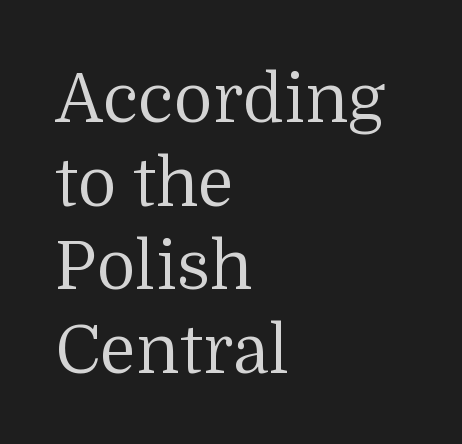
Italic: no, the glyphs are upright roman. There is no visible air inserted between adjacent glyphs. Line beginnings align vertically; line endings do not. Descender tails drop into unmarked territory. Horizontal bands of white between lines are of average thickness.
